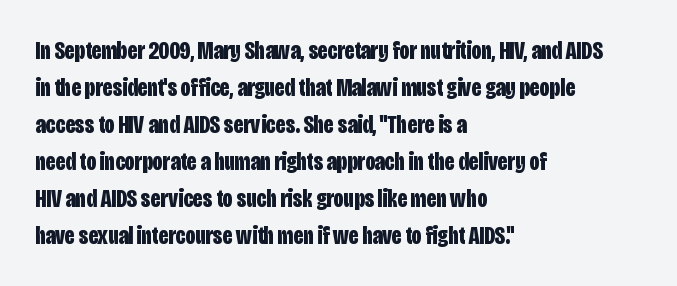
The image shows 25 px bold type, upright; set left-aligned, normal line spacing (1.48x), normal letter spacing, not underlined.
